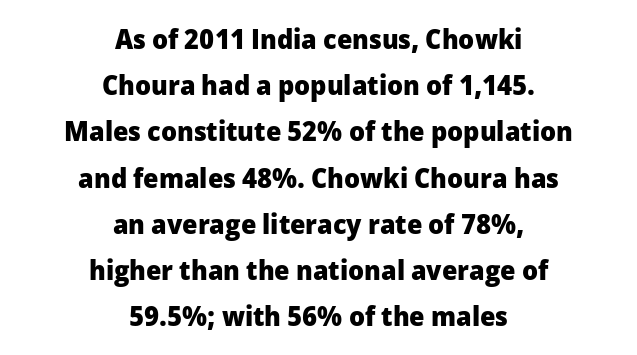
Q: Is the text bold? A: Yes.
Q: Is the text italic (slanted)? A: No, it is upright.
Q: Is the typeface a serif or a sans-serif typeface? A: Sans-serif.
Q: Is the text underlined? A: No.
Q: How is the paragraph aligned? A: Centered.
Q: Is the spacing between letters normal or unusually wide? A: Normal.
Q: Is the spacing between lines tight, normal or loose? A: Normal.
Q: Width (condensed, normal, or wide)? A: Normal.
Q: Stroke contrast? A: Low.
Q: x-height? A: Medium.
Q: Monospaced? A: No.
